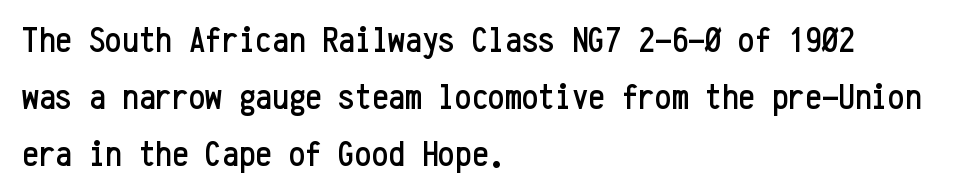
Summary of vertical rhythm: regular, with standard interline spacing. Which margin do the lines hug? The left one — the right edge is uneven. These lines keep a tight, regular rhythm from letter to letter. The type family on display is of the sans-serif kind. Spacing verdict: monospaced, one width for all characters.
